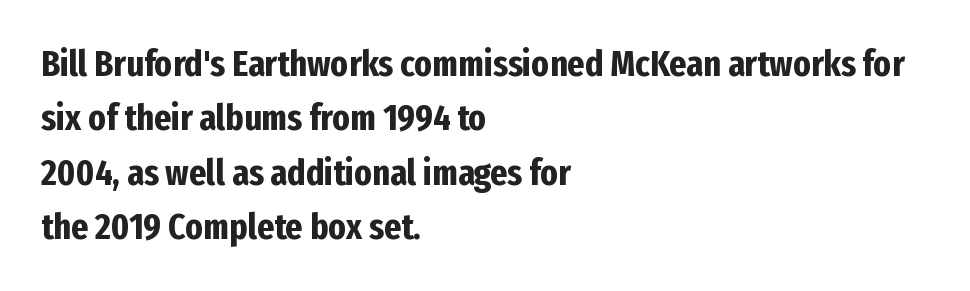
Q: Is the text bold? A: Yes.
Q: Is the text italic (slanted)? A: No, it is upright.
Q: Is the typeface a serif or a sans-serif typeface? A: Sans-serif.
Q: Is the text underlined? A: No.
Q: How is the paragraph aligned? A: Left-aligned.
Q: Is the spacing between letters normal or unusually wide? A: Normal.
Q: Is the spacing between lines tight, normal or loose? A: Normal.
Q: Width (condensed, normal, or wide)? A: Condensed.
Q: Stroke contrast? A: Low.
Q: x-height? A: Medium.
Q: Monospaced? A: No.
